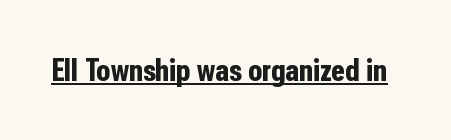
{"serif": "no", "italic": "no", "bold": "yes", "weight": "bold", "width": "condensed", "stroke_contrast": "low", "x_height": "medium", "monospaced": "no", "underline": "yes", "letter_spacing": "normal", "letter_spacing_em": 0.0, "glyph_px": 32}
